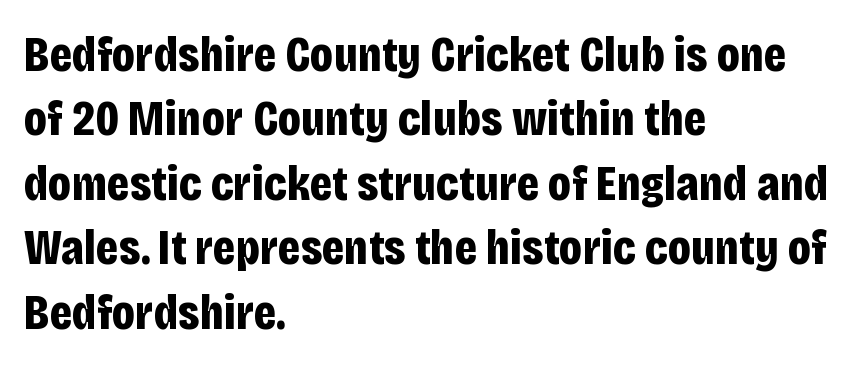
The image shows 50 px bold, condensed sans-serif type, upright; set left-aligned, normal line spacing (1.29x), normal letter spacing, not underlined; low stroke contrast and a large x-height.
